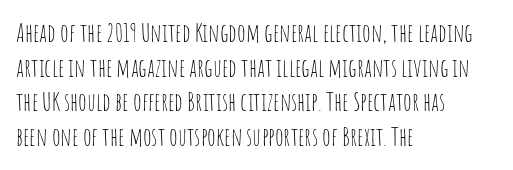
{"italic": "no", "bold": "no", "underline": "no", "align": "left", "line_spacing": "normal", "line_spacing_ratio": 1.39, "letter_spacing": "normal", "letter_spacing_em": 0.0, "glyph_px": 25}
